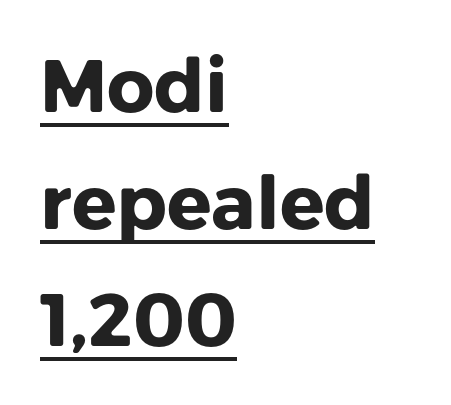
Q: Is the text bold? A: Yes.
Q: Is the text italic (slanted)? A: No, it is upright.
Q: Is the typeface a serif or a sans-serif typeface? A: Sans-serif.
Q: Is the text underlined? A: Yes.
Q: How is the paragraph aligned? A: Left-aligned.
Q: Is the spacing between letters normal or unusually wide? A: Normal.
Q: Is the spacing between lines tight, normal or loose? A: Normal.
Q: Width (condensed, normal, or wide)? A: Normal.
Q: Stroke contrast? A: Low.
Q: x-height? A: Medium.
Q: Monospaced? A: No.
